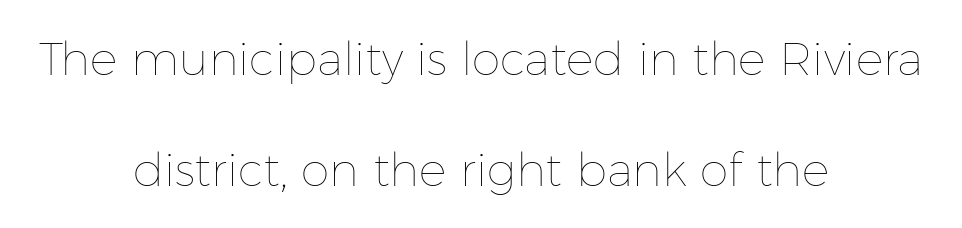
Q: Is the text bold? A: No.
Q: Is the text italic (slanted)? A: No, it is upright.
Q: Is the text underlined? A: No.
Q: How is the paragraph aligned? A: Centered.
Q: Is the spacing between letters normal or unusually wide? A: Normal.
Q: Is the spacing between lines tight, normal or loose? A: Loose.
Q: Width (condensed, normal, or wide)? A: Normal.
Q: Stroke contrast? A: Low.
Q: x-height? A: Medium.
Q: Monospaced? A: No.
